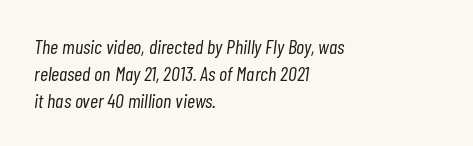
This sample keeps an unexceptional amount of space between lines. Default kerning and tracking; the words read as compact shapes. The passage is arranged the way most books set body copy — flush left. Check under the words: just untouched page.
